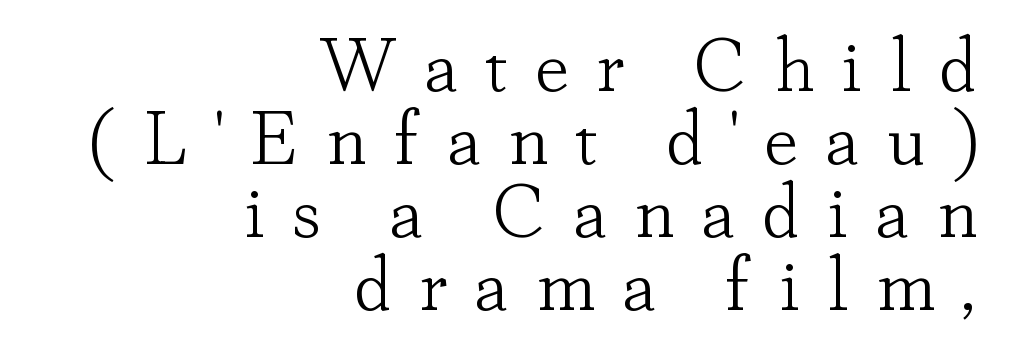
Underlining? Definitely not there. Leftover space on each line is placed entirely before the opening word. The type family on display is of the serif kind. Think of a printed novel: that variable character pitch is what you see here.
